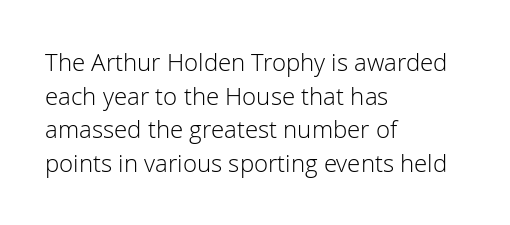
Does the copy run flush right? No — it runs flush left. Does extra space separate the letters? No, they use regular spacing. The letters look calm and open, with moderate or lighter stems. Beneath every word, the page is bare. Normally led — the rows are evenly, conventionally spaced.
